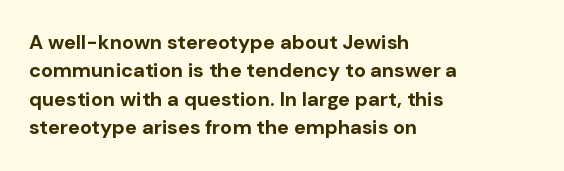
The image shows 20 px bold type, upright; set left-aligned, normal line spacing (1.42x), normal letter spacing, not underlined.
